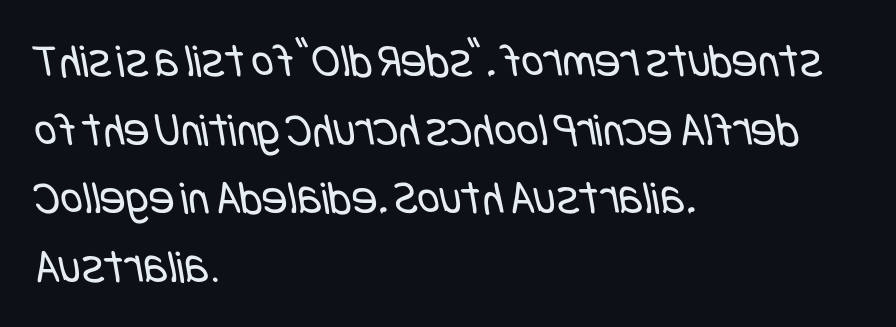
Q: Is the text bold? A: No.
Q: Is the typeface a serif or a sans-serif typeface? A: Sans-serif.
Q: Is the text underlined? A: No.
Q: How is the paragraph aligned? A: Left-aligned.
Q: Is the spacing between letters normal or unusually wide? A: Normal.
Q: Is the spacing between lines tight, normal or loose? A: Normal.
Q: Width (condensed, normal, or wide)? A: Condensed.
Q: Stroke contrast? A: Low.
Q: x-height? A: Large.
